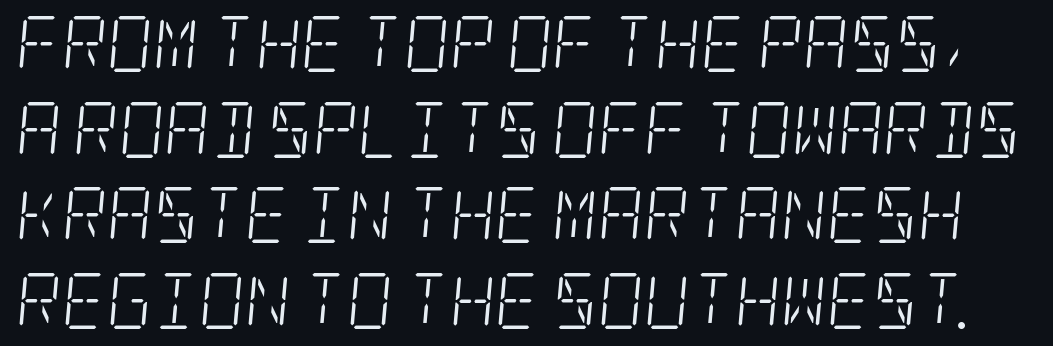
The image shows 56 px light, condensed serif type, italic (leaning right); set normal line spacing (1.53x), normal letter spacing, not underlined; low stroke contrast and a large x-height.
